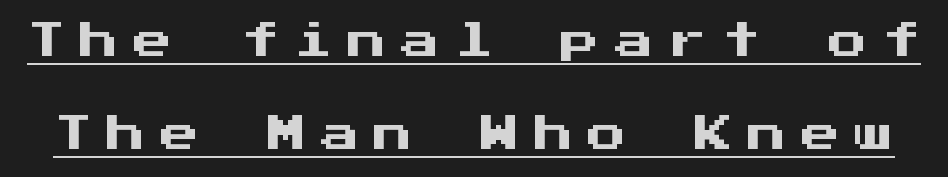
The image shows 39 px sans-serif type, upright, monospaced; set loose line spacing (2.39x), unusually wide letter spacing (+0.37 em), underlined; medium stroke contrast and a medium x-height.
